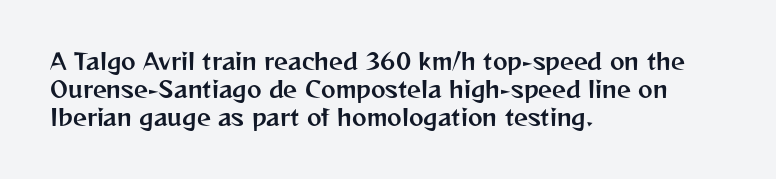
{"italic": "no", "underline": "no", "align": "left", "line_spacing": "normal", "line_spacing_ratio": 1.27, "letter_spacing": "normal", "letter_spacing_em": 0.0, "glyph_px": 22}
